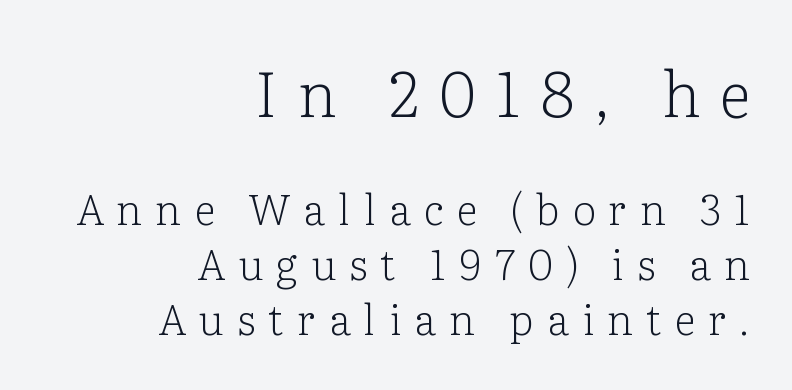
Q: Is the text bold? A: No.
Q: Is the text italic (slanted)? A: No, it is upright.
Q: Is the typeface a serif or a sans-serif typeface? A: Serif.
Q: Is the text underlined? A: No.
Q: How is the paragraph aligned? A: Right-aligned.
Q: Is the spacing between letters normal or unusually wide? A: Unusually wide.
Q: Is the spacing between lines tight, normal or loose? A: Normal.
Q: Which block of text is set in a larger size, the first (top) or the second (bottom)? A: The first (top) one.
Q: Width (condensed, normal, or wide)? A: Normal.
Q: Stroke contrast? A: Low.
Q: x-height? A: Medium.
Q: Monospaced? A: No.
